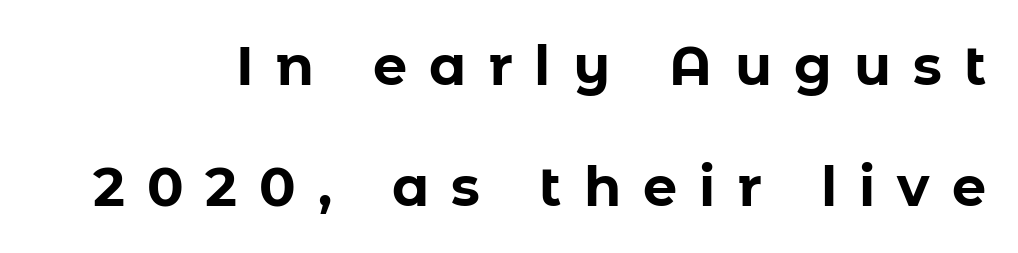
The image shows 54 px bold sans-serif type, upright; set loose line spacing (2.25x), unusually wide letter spacing (+0.41 em), not underlined; low stroke contrast and a medium x-height.
